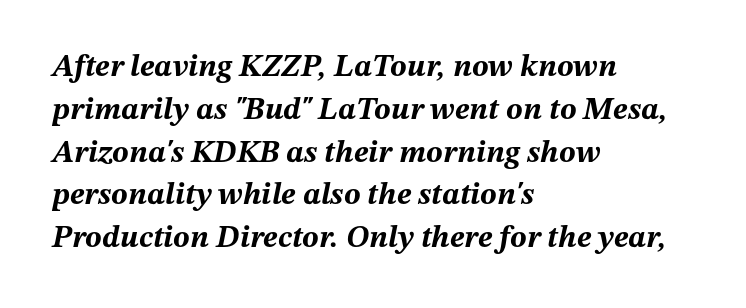
{"italic": "yes", "lean": "right", "slant_degrees": 12, "bold": "yes", "weight": "bold", "width": "normal", "stroke_contrast": "medium", "x_height": "medium", "monospaced": "no", "underline": "no", "align": "left", "line_spacing": "normal", "line_spacing_ratio": 1.38, "letter_spacing": "normal", "letter_spacing_em": 0.0, "glyph_px": 31}
